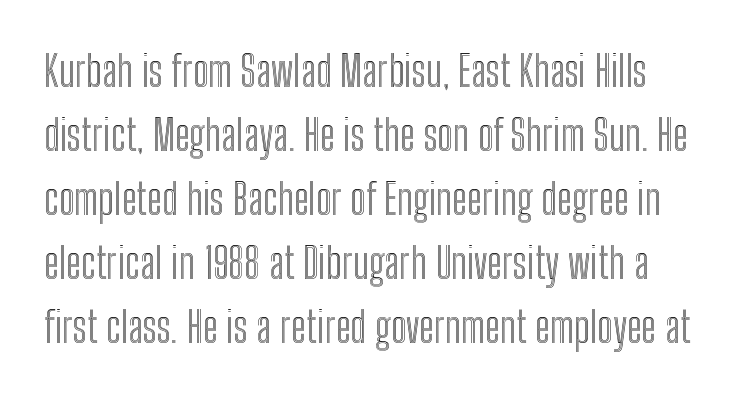
The image shows 43 px condensed type, upright; set normal line spacing (1.49x), normal letter spacing, not underlined; a medium x-height.
